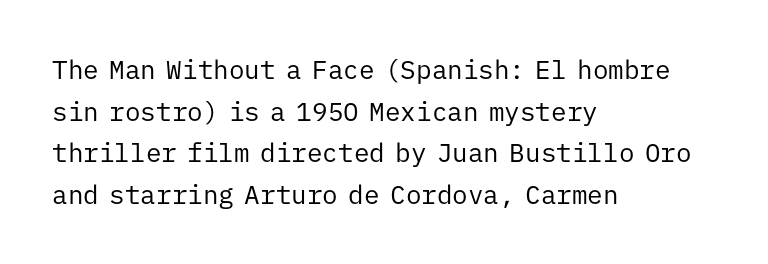
Q: Is the text bold? A: No.
Q: Is the text italic (slanted)? A: No, it is upright.
Q: Is the text underlined? A: No.
Q: How is the paragraph aligned? A: Left-aligned.
Q: Is the spacing between letters normal or unusually wide? A: Normal.
Q: Is the spacing between lines tight, normal or loose? A: Normal.
